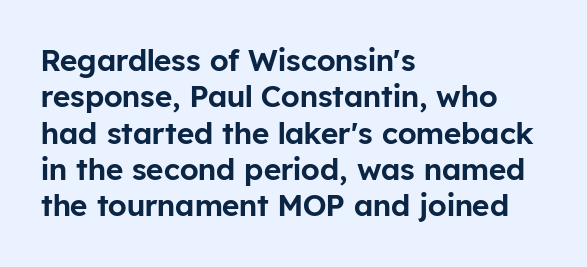
{"serif": "no", "italic": "no", "width": "normal", "stroke_contrast": "low", "x_height": "medium", "monospaced": "no", "underline": "no", "align": "left", "line_spacing_ratio": 1.21, "letter_spacing": "normal", "letter_spacing_em": 0.0, "glyph_px": 30}
